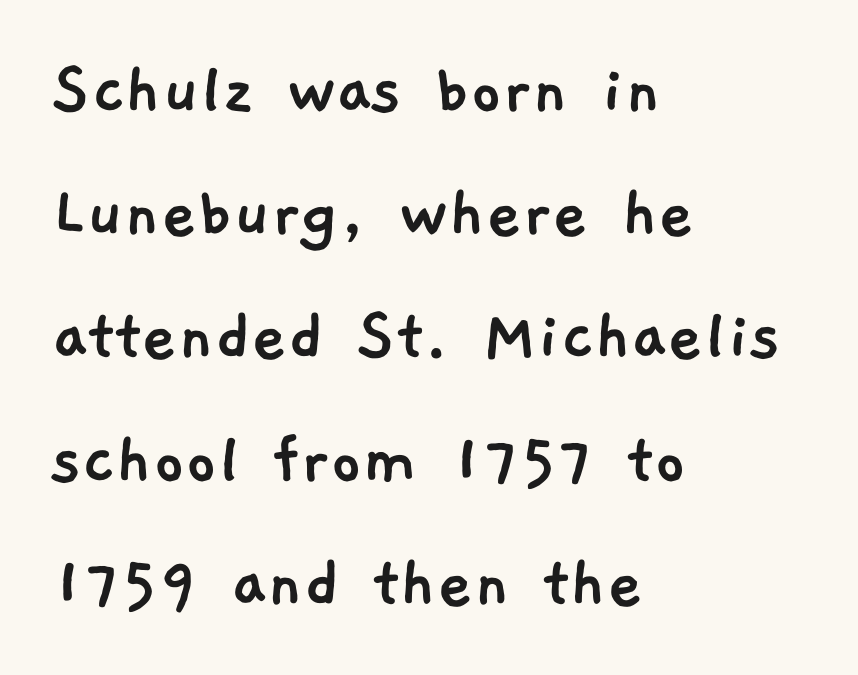
The image shows 77 px sans-serif type; set left-aligned, normal line spacing (1.6x), normal letter spacing, not underlined; low stroke contrast and a medium x-height.
